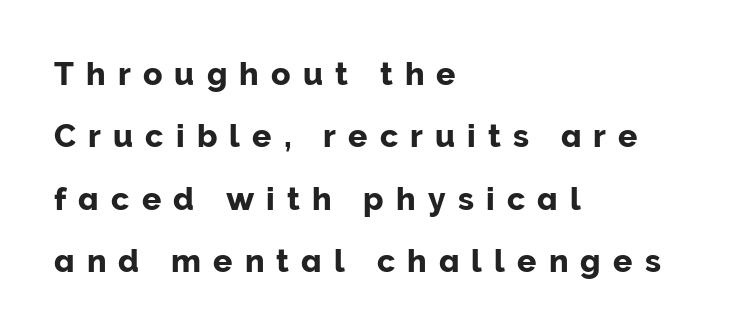
The image shows 32 px sans-serif type, upright; set left-aligned, loose line spacing (1.95x), unusually wide letter spacing (+0.38 em), not underlined; low stroke contrast and a medium x-height.
